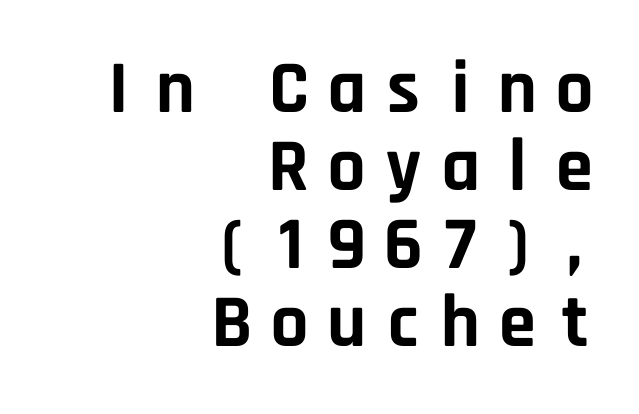
{"serif": "no", "italic": "no", "bold": "yes", "weight": "bold", "width": "normal", "stroke_contrast": "low", "x_height": "large", "monospaced": "yes", "underline": "no", "align": "right", "line_spacing": "tight", "line_spacing_ratio": 1.04, "glyph_px": 75}
